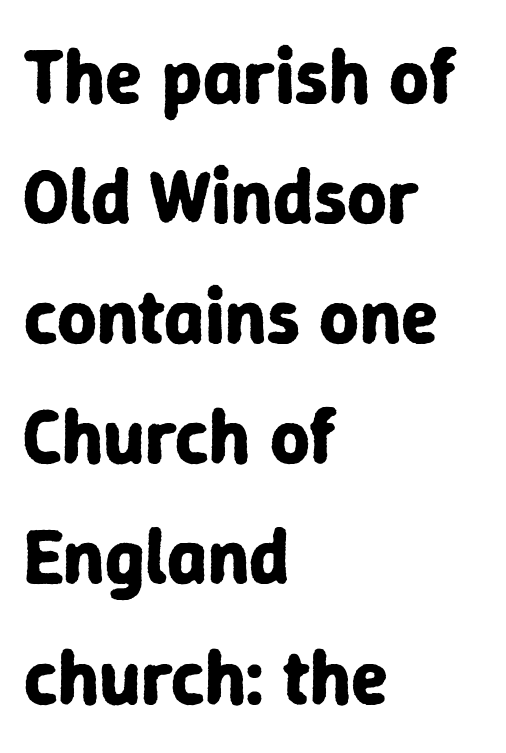
Q: Is the text bold? A: Yes.
Q: Is the text italic (slanted)? A: No, it is upright.
Q: Is the typeface a serif or a sans-serif typeface? A: Sans-serif.
Q: Is the text underlined? A: No.
Q: How is the paragraph aligned? A: Left-aligned.
Q: Is the spacing between letters normal or unusually wide? A: Normal.
Q: Is the spacing between lines tight, normal or loose? A: Normal.
Q: Width (condensed, normal, or wide)? A: Normal.
Q: Stroke contrast? A: Low.
Q: x-height? A: Medium.
Q: Monospaced? A: No.
